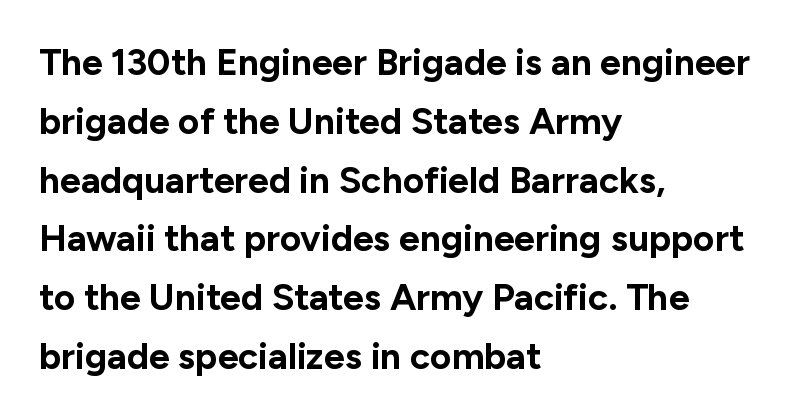
Each word holds together tightly as a unit, with standard inter-letter gaps. The space directly below the letters is spotless. Every letter is thick-stroked: bold, no question. These lines were composed using upright roman letters. Is there much room between lines? A standard amount, neither cramped nor airy. Are there feet on the stems? There aren't — it's a sans.
